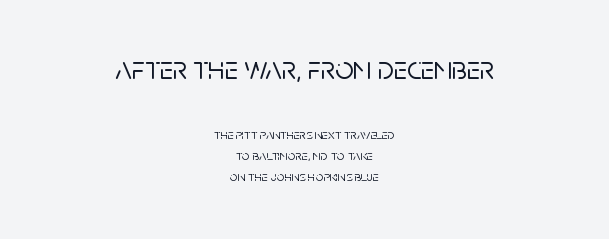
Each letter keeps its own natural width here, so spacing adapts to shape. The line texture is even and compact thanks to regular tracking. What kind of face is this? One without serifs — a sans. Every stem runs plumb, perpendicular to the baseline. These lines are centered, leaving both edges ragged.
